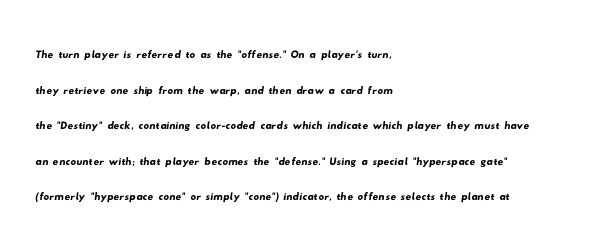
The horizontal fit of the characters is conventional and even. The vertical gap from one line to the next is medium. You could not count columns in this text — the font is proportionally spaced. To sum up the face: it is a sans, with no serifs.
